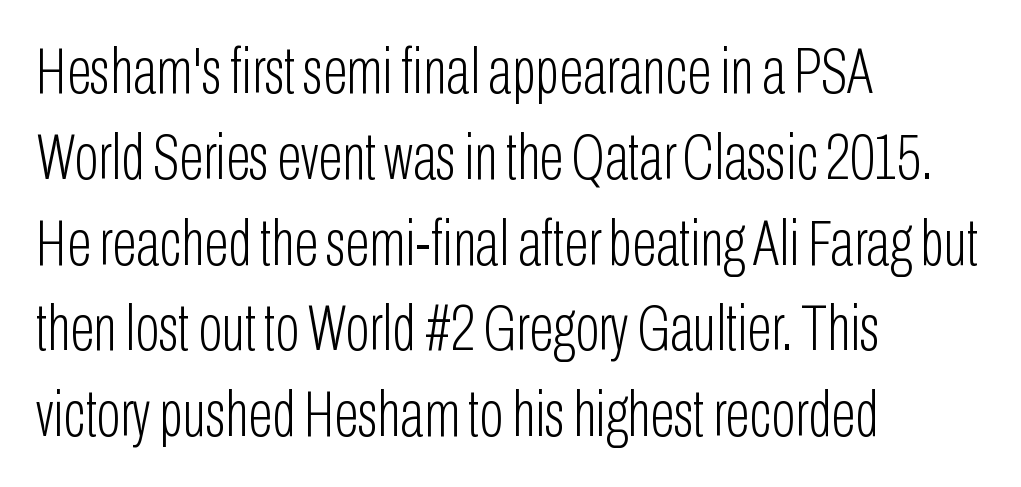
The typesetter chose a ragged-right arrangement here. The lettering holds an erect, upright posture throughout. Look at the tracking — it's just the regular setting, nothing added. Weight: regular or lighter. The zone under the glyphs is completely vacant. Compared with typical paragraphs, the rows here are spaced about the same.
